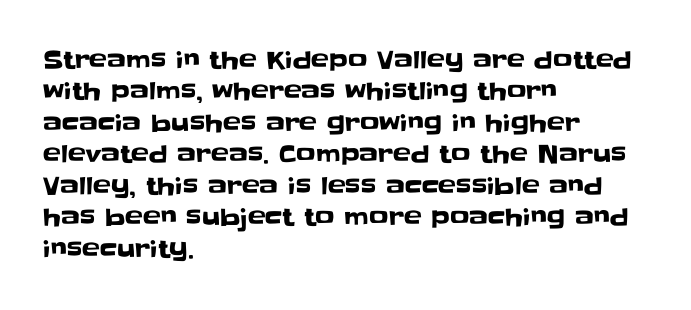
Here the glyphs are tracked normally, forming tight word shapes. Type without underlining. A roman cut, with each character standing at attention. A classic flush-left, rag-right setting is used for this passage.
